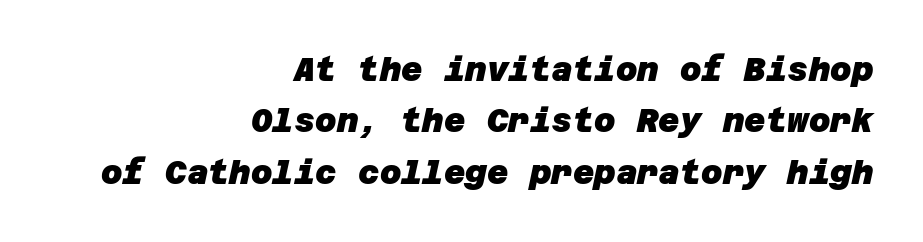
Q: Is the text bold? A: Yes.
Q: Is the typeface a serif or a sans-serif typeface? A: Sans-serif.
Q: Is the text underlined? A: No.
Q: How is the paragraph aligned? A: Right-aligned.
Q: Is the spacing between letters normal or unusually wide? A: Normal.
Q: Is the spacing between lines tight, normal or loose? A: Normal.
Q: Width (condensed, normal, or wide)? A: Normal.
Q: Stroke contrast? A: Low.
Q: x-height? A: Large.
